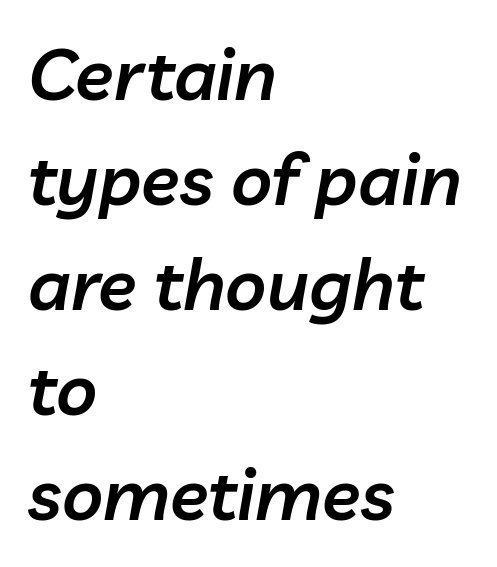
This rendering uses left alignment, leaving the right contour irregular. Descenders hang freely into open space. A somewhat darkened texture: the type is semibold rather than bold. Each new line begins a customary step beneath the previous one. Italic? Definitely — the glyphs are oblique.
